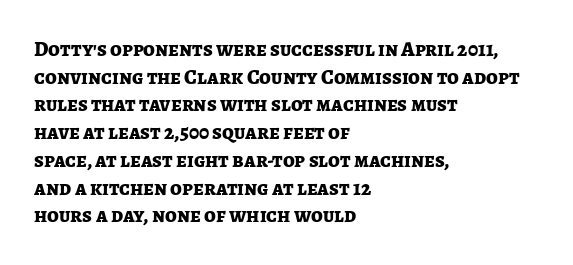
{"italic": "no", "bold": "yes", "underline": "no", "align": "left", "line_spacing": "normal", "line_spacing_ratio": 1.32, "letter_spacing": "normal", "letter_spacing_em": 0.0, "glyph_px": 21}
